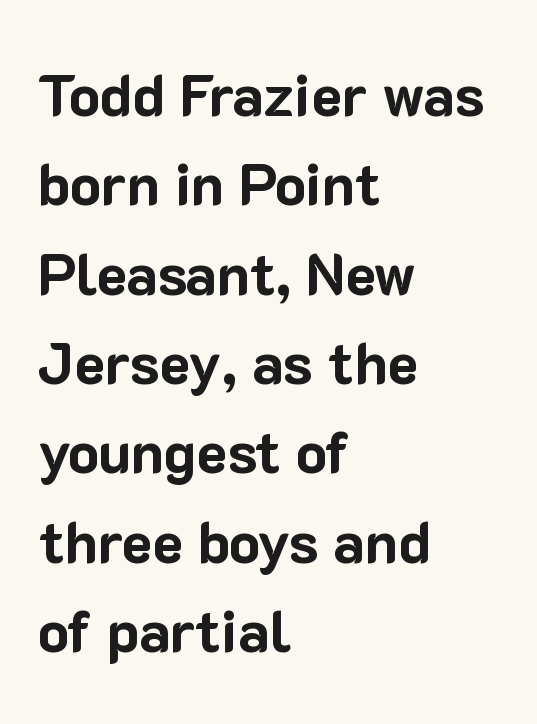
Each new line begins a customary step beneath the previous one. Compared with a centered layout, this one pins lines to the left instead. The sample has been set heavy, in full bold. Look at the tracking — it's just the regular setting, nothing added. A roman cut, with each character standing at attention. This sample has the flowing, uneven cadence of proportional lettering.
